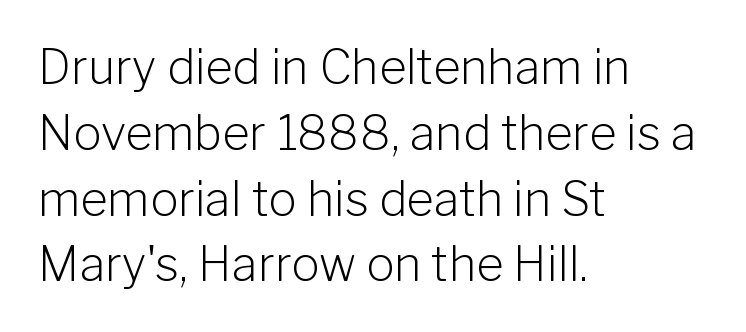
Q: Is the text bold? A: No.
Q: Is the text italic (slanted)? A: No, it is upright.
Q: Is the typeface a serif or a sans-serif typeface? A: Sans-serif.
Q: Is the text underlined? A: No.
Q: How is the paragraph aligned? A: Left-aligned.
Q: Is the spacing between letters normal or unusually wide? A: Normal.
Q: Is the spacing between lines tight, normal or loose? A: Normal.
Q: Width (condensed, normal, or wide)? A: Normal.
Q: Stroke contrast? A: Low.
Q: x-height? A: Medium.
Q: Monospaced? A: No.
